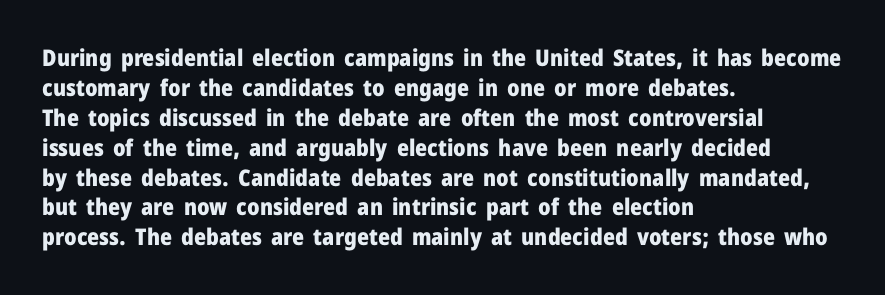
Designer's note — italics off, roman on. Clear beneath every line of the passage. Set as a true bold cut, around the 700 mark. How would I describe the line gaps? Plain and ordinary.
